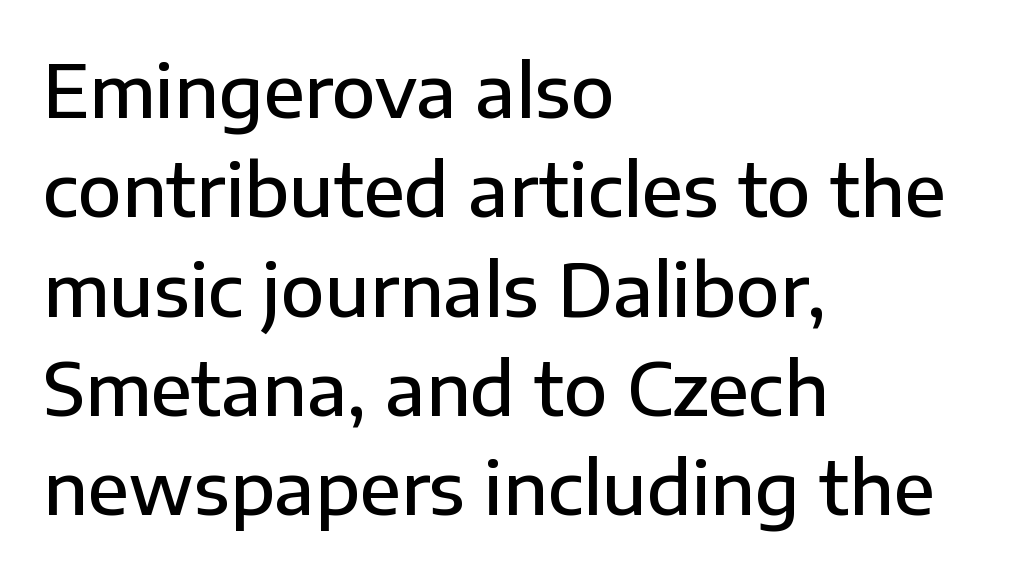
The space between consecutive lines is moderate. Compared with a centered layout, this one pins lines to the left instead. Do the characters align in a grid? No, the font is proportional. The letters carry no serifs — their stems end cleanly without finishing strokes.
